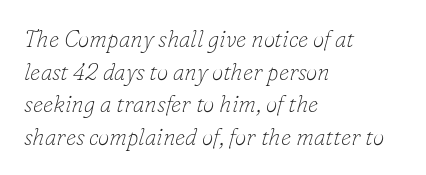
The image shows 23 px text type, italic (leaning right); set left-aligned, normal line spacing (1.42x), normal letter spacing, not underlined.
